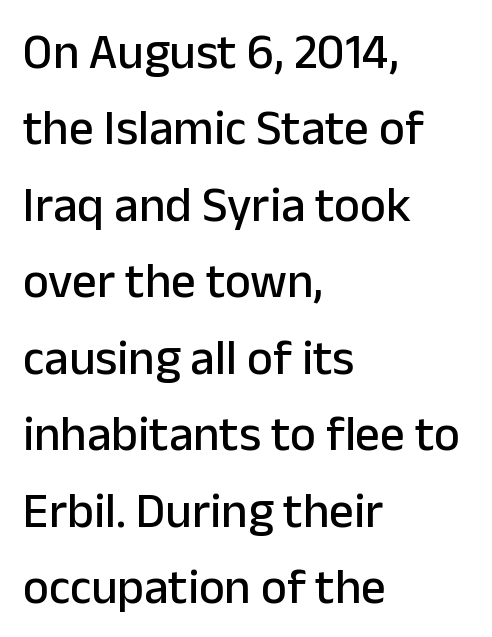
The image shows 49 px sans-serif type, upright; set left-aligned, normal line spacing (1.56x), normal letter spacing, not underlined; low stroke contrast and a medium x-height.
